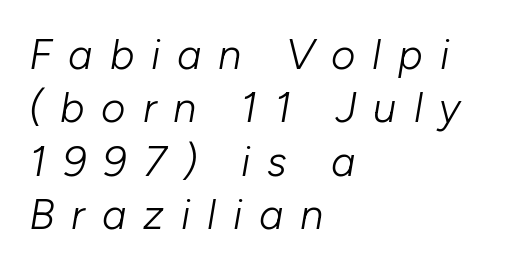
Compared with a typical body face, this is equally light or lighter still. The passage is arranged the way most books set body copy — flush left. The rendering uses natural spacing where letterforms have individual widths. Style check: oblique. Each word looks stretched out because of the extra space between its letters. Honestly, there is no underline to notice here at all.
